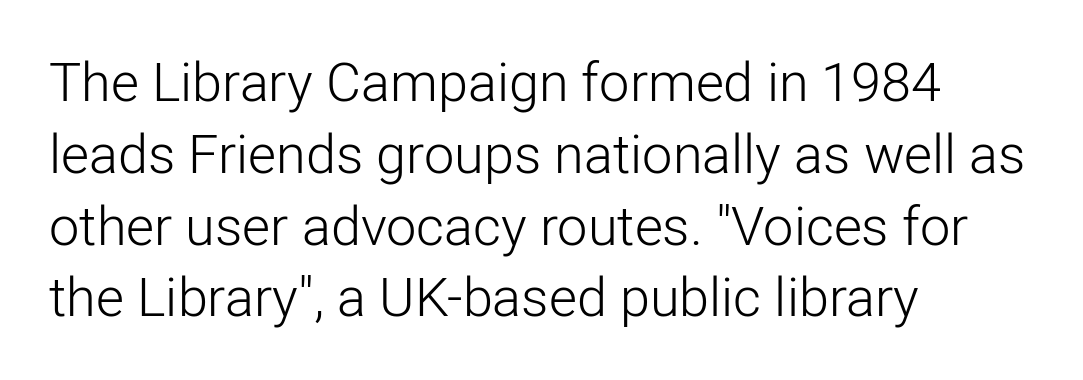
Inter-character spacing is left at the font's built-in metrics. Note the varied advance widths — an 'i' is clearly narrower than an 'm'. The gap between lines stays unmarked. In CSS terms this would be text-align: left.
